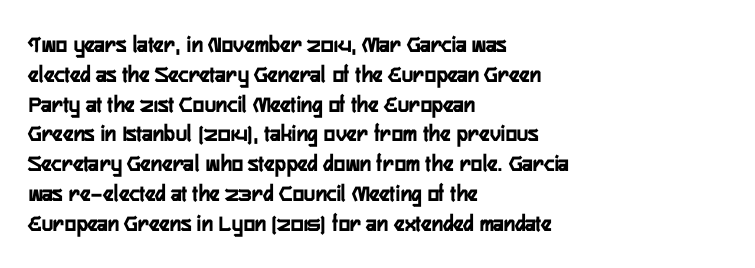
The image shows 24 px text type, upright; set left-aligned, line spacing 1.24x, normal letter spacing, not underlined.
